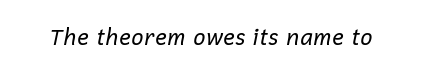
{"italic": "yes", "lean": "right", "slant_degrees": 12, "bold": "no", "underline": "no", "letter_spacing": "normal", "letter_spacing_em": 0.0, "glyph_px": 22}
